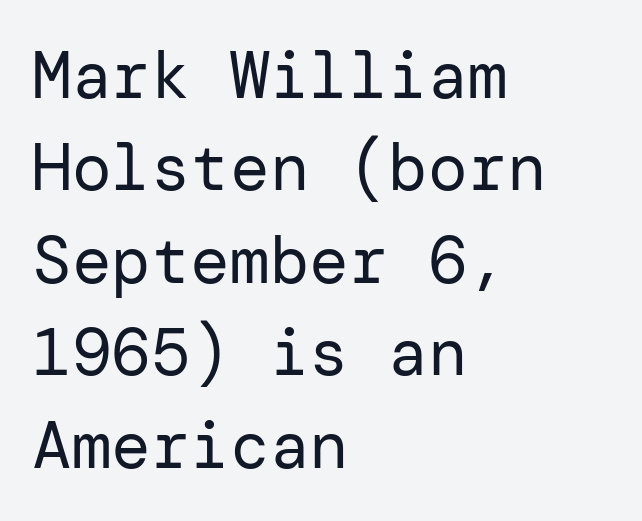
These lines are composed in type without serifs. Is this a heavy cut? Hardly; it is regular or lighter. Plain, unruled lines of type. Does the lettering tilt? It doesn't — this is upright. Evenly set lines give the paragraph a standard silhouette.
